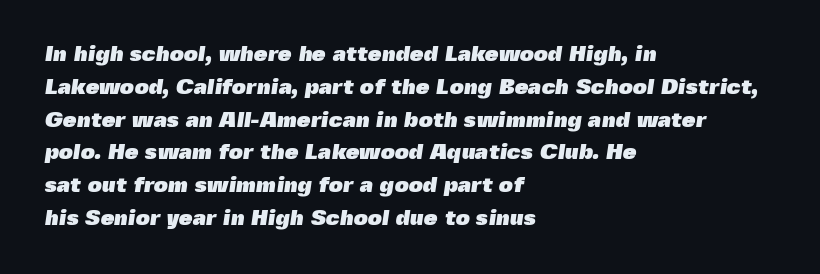
{"bold": "yes", "underline": "no", "align": "left", "line_spacing": "normal", "line_spacing_ratio": 1.49, "letter_spacing": "normal", "letter_spacing_em": 0.0, "glyph_px": 22}
